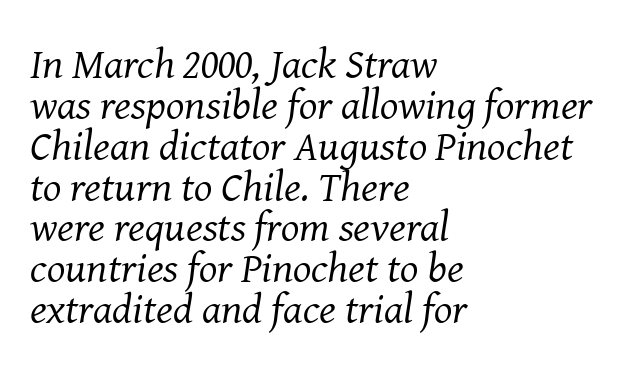
{"serif": "yes", "italic": "yes", "lean": "right", "slant_degrees": 8, "bold": "no", "weight": "regular", "width": "normal", "stroke_contrast": "medium", "x_height": "medium", "monospaced": "no", "underline": "no", "align": "left", "line_spacing": "tight", "line_spacing_ratio": 0.95, "letter_spacing": "normal", "letter_spacing_em": 0.0, "glyph_px": 43}
